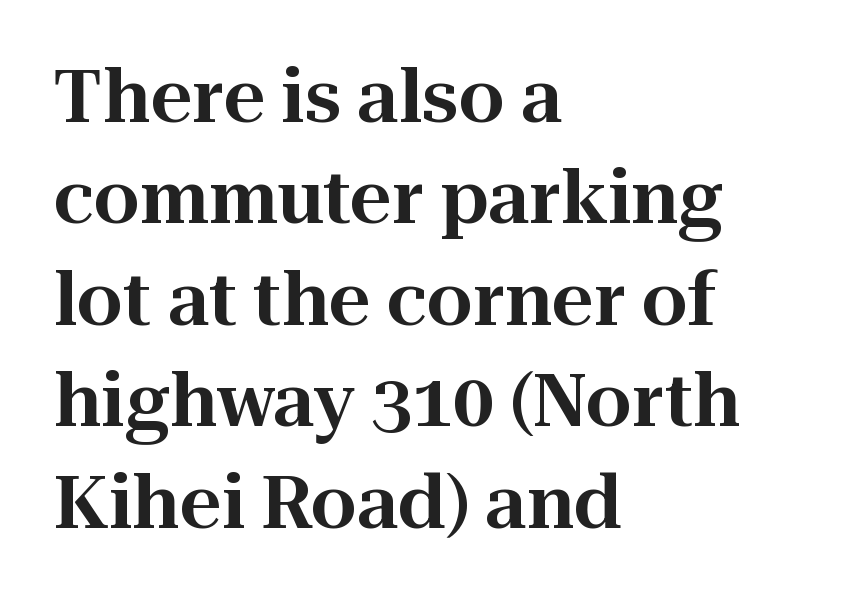
Q: Is the text italic (slanted)? A: No, it is upright.
Q: Is the typeface a serif or a sans-serif typeface? A: Serif.
Q: Is the text underlined? A: No.
Q: How is the paragraph aligned? A: Left-aligned.
Q: Is the spacing between letters normal or unusually wide? A: Normal.
Q: Is the spacing between lines tight, normal or loose? A: Normal.
Q: Width (condensed, normal, or wide)? A: Normal.
Q: Stroke contrast? A: High.
Q: x-height? A: Medium.
Q: Monospaced? A: No.
